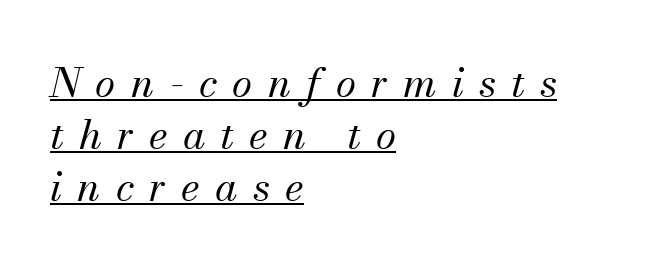
The image shows 41 px regular-weight serif type, italic (leaning right); set left-aligned, normal line spacing (1.27x), unusually wide letter spacing (+0.37 em), underlined; medium stroke contrast and a small x-height.
